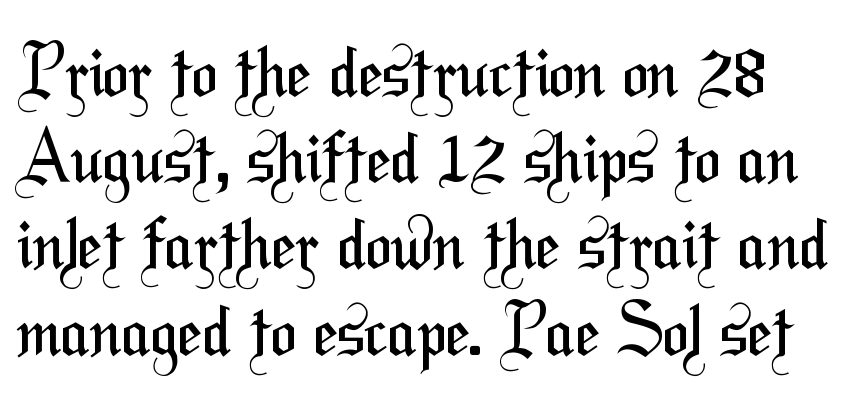
Q: Is the text bold? A: No.
Q: Is the typeface a serif or a sans-serif typeface? A: Sans-serif.
Q: Is the text underlined? A: No.
Q: Is the spacing between letters normal or unusually wide? A: Normal.
Q: Is the spacing between lines tight, normal or loose? A: Normal.
Q: Width (condensed, normal, or wide)? A: Condensed.
Q: Stroke contrast? A: Medium.
Q: x-height? A: Medium.
Q: Monospaced? A: No.
